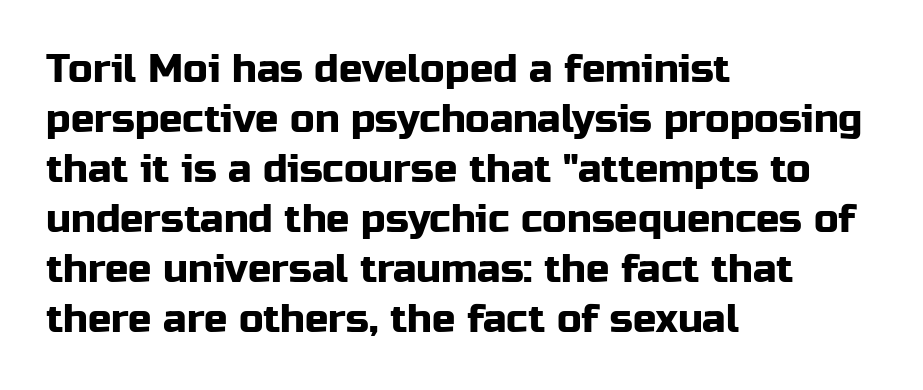
I'd call this a sans setting — the letters go barefoot. Students, note that the glyphs here touch the page at normal intervals. The block of text has a typical density, with ordinary space between rows. Do the letters lean? They stand straight. A student would call this left alignment; a typographer would say flush left, rag right.
